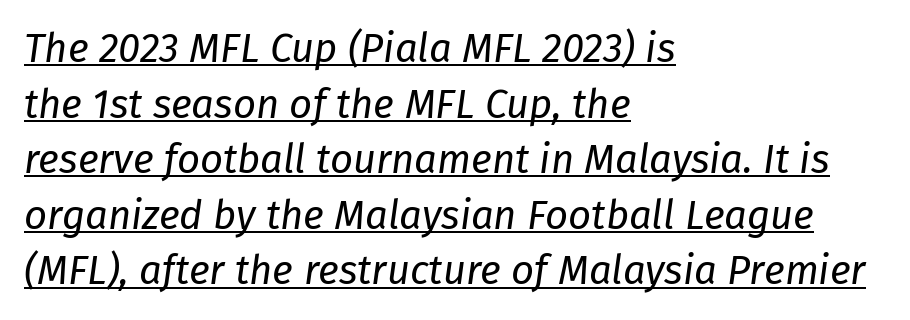
The image shows 40 px regular-weight type, italic (leaning right); set left-aligned, normal line spacing (1.39x), normal letter spacing, underlined; low stroke contrast and a medium x-height.
